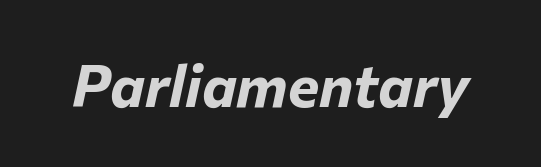
The rendering applies a slant to the glyphs. Looks like regular typesetting: each glyph gets only the width it needs. Heft: maximum for text — a bold. The horizontal fit of the characters is conventional and even.
